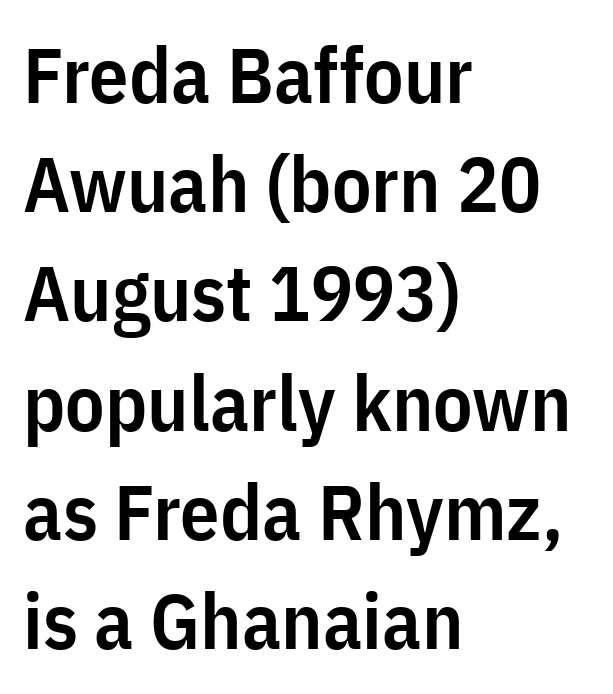
These lines are rendered in a variable-pitch font. Is the block centered? No — it sits flush against the left margin. Words appear dense and cohesive because spacing is normal. Summary of vertical rhythm: regular, with standard interline spacing. Emphasis by weight is partial: semibold. A roman cut, with each character standing at attention.
